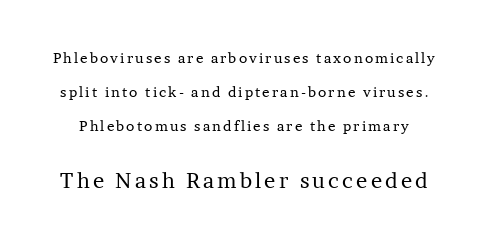
The image shows 21 px text type, upright; set loose line spacing (2.42x), not underlined; the second (bottom) block is 1.5x larger.
